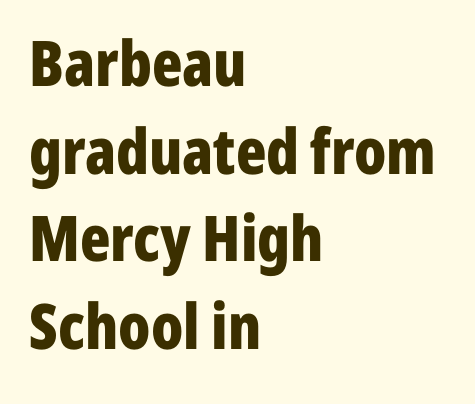
{"serif": "no", "italic": "no", "bold": "yes", "weight": "bold", "width": "condensed", "stroke_contrast": "low", "x_height": "medium", "monospaced": "no", "underline": "no", "align": "left", "line_spacing": "normal", "line_spacing_ratio": 1.39, "letter_spacing": "normal", "letter_spacing_em": 0.0, "glyph_px": 63}
